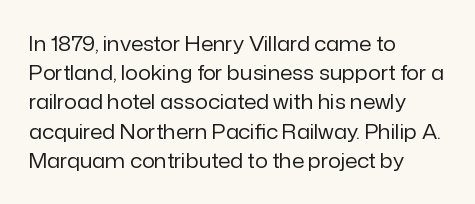
{"italic": "no", "bold": "no", "underline": "no", "align": "left", "line_spacing": "normal", "line_spacing_ratio": 1.46, "letter_spacing": "normal", "letter_spacing_em": 0.0, "glyph_px": 20}
